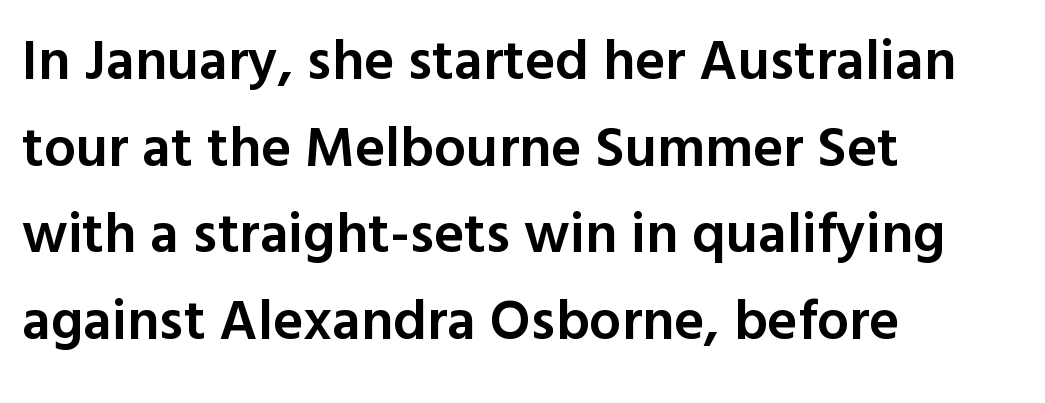
Q: Is the text bold? A: Semi-bold.
Q: Is the text italic (slanted)? A: No, it is upright.
Q: Is the typeface a serif or a sans-serif typeface? A: Sans-serif.
Q: Is the text underlined? A: No.
Q: How is the paragraph aligned? A: Left-aligned.
Q: Is the spacing between letters normal or unusually wide? A: Normal.
Q: Is the spacing between lines tight, normal or loose? A: Normal.
Q: Width (condensed, normal, or wide)? A: Normal.
Q: x-height? A: Medium.
Q: Monospaced? A: No.
